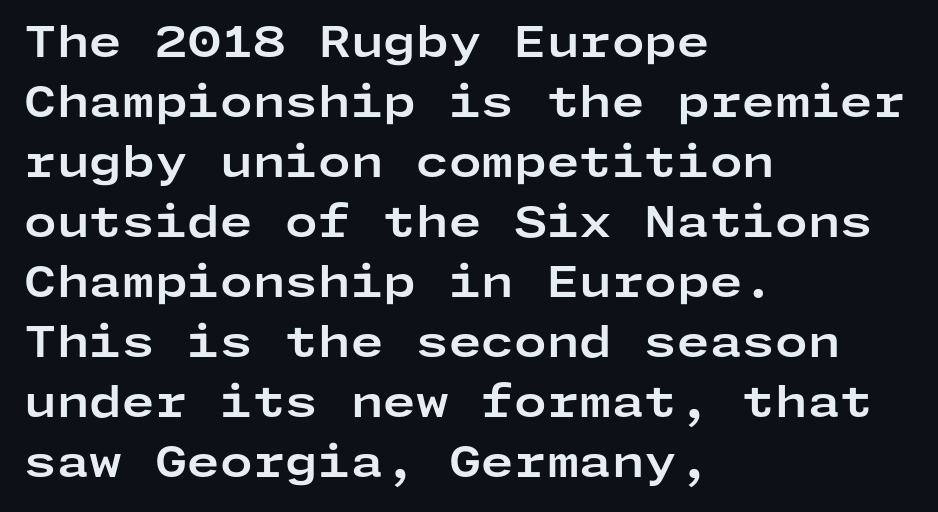
{"serif": "no", "italic": "no", "bold": "yes", "weight": "bold", "width": "wide", "stroke_contrast": "low", "x_height": "medium", "underline": "no", "align": "left", "line_spacing": "normal", "line_spacing_ratio": 1.43, "letter_spacing": "normal", "letter_spacing_em": 0.0, "glyph_px": 42}
